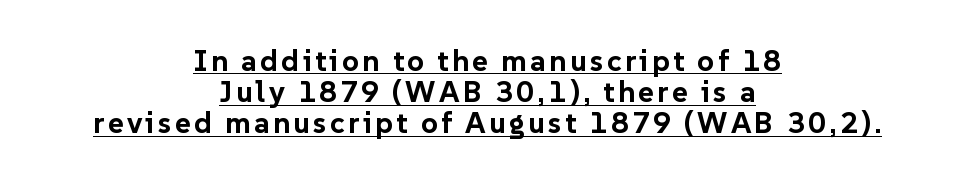
The image shows 30 px bold sans-serif type, upright; set centered, tight line spacing (1.04x), underlined; low stroke contrast and a medium x-height.
